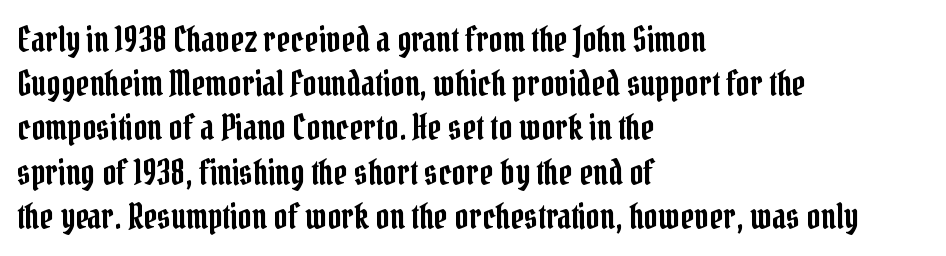
The image shows 34 px condensed serif type, upright; set left-aligned, normal line spacing (1.3x), normal letter spacing, not underlined; low stroke contrast and a medium x-height.
